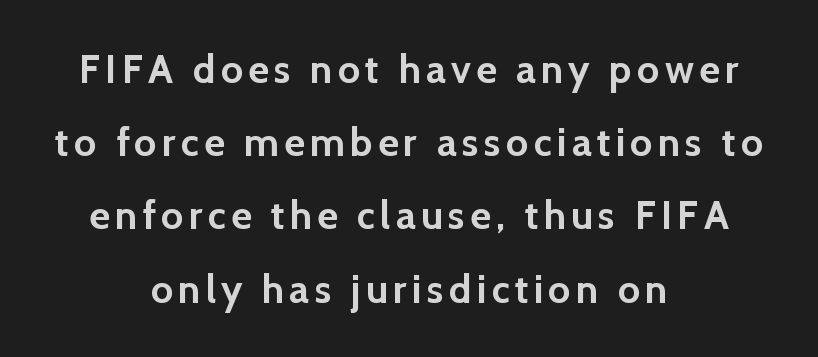
{"serif": "no", "italic": "no", "bold": "yes", "weight": "semibold", "width": "normal", "x_height": "medium", "monospaced": "no", "underline": "no", "align": "center", "line_spacing_ratio": 1.83, "glyph_px": 40}
